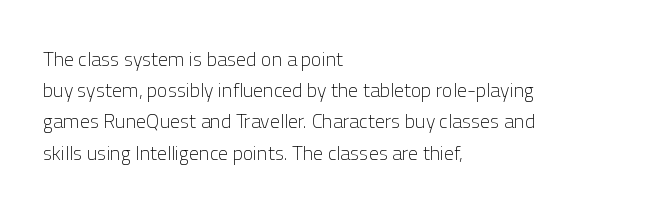
Between one letter and the next there's only the usual sliver of space. Letters rest on an invisible, unmarked baseline. Does the copy run flush right? No — it runs flush left. Nothing heavy about these letters — not bold at all.
